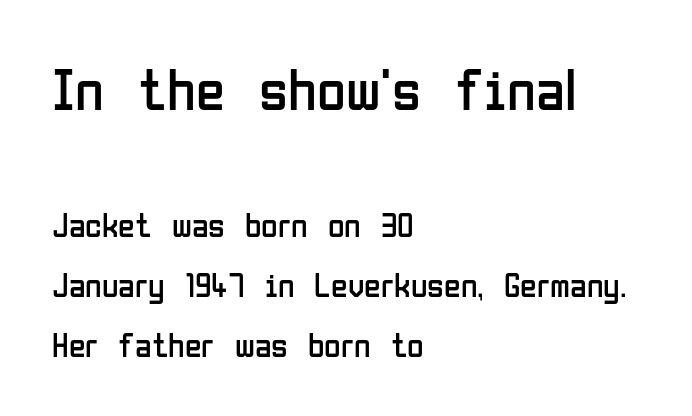
{"serif": "no", "italic": "no", "bold": "no", "weight": "regular", "width": "condensed", "stroke_contrast": "low", "x_height": "medium", "monospaced": "no", "underline": "no", "align": "left", "line_spacing_ratio": 1.76, "letter_spacing": "normal", "letter_spacing_em": 0.0, "larger_block": "first", "size_ratio": 1.74, "glyph_px": 59}
